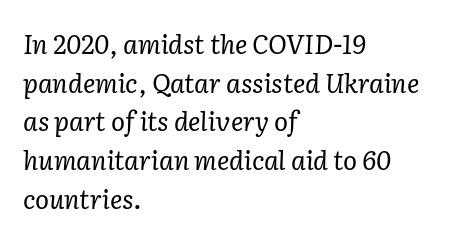
Each row of text sits above clean, open space. Reading down the block, your eye returns to a fixed left position each line. This sample keeps an unexceptional amount of space between lines. Observe the ordinary spacing: letters are neighbours, not strangers.
